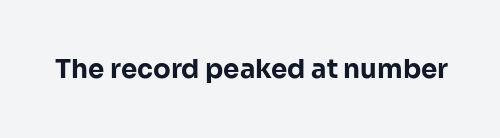
Q: Is the text bold? A: Yes.
Q: Is the text italic (slanted)? A: No, it is upright.
Q: Is the text underlined? A: No.
Q: Is the spacing between letters normal or unusually wide? A: Normal.
